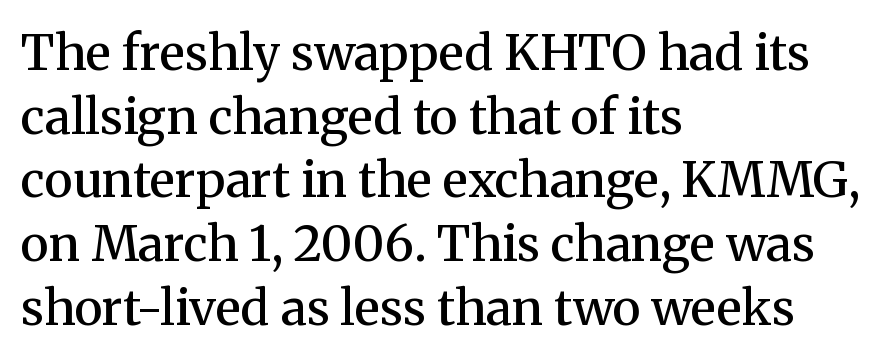
The image shows 49 px semibold serif type, upright; set left-aligned, normal line spacing (1.3x), normal letter spacing, not underlined; medium stroke contrast and a medium x-height.
